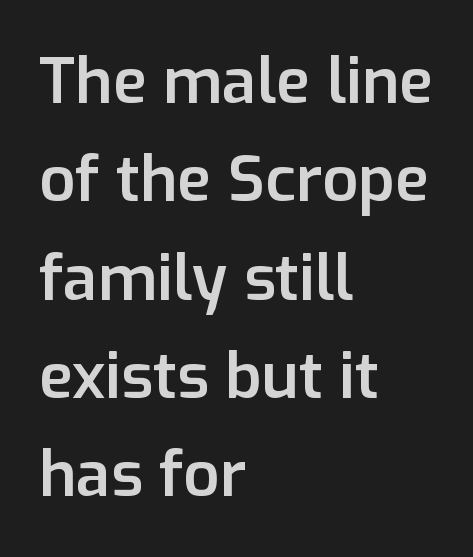
The image shows 63 px semibold sans-serif type, upright; set left-aligned, normal line spacing (1.56x), normal letter spacing, not underlined; low stroke contrast and a medium x-height.
